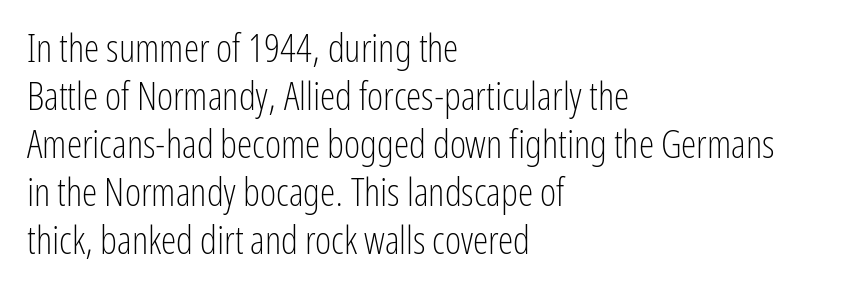
{"serif": "no", "italic": "no", "bold": "no", "weight": "light", "width": "condensed", "stroke_contrast": "low", "x_height": "medium", "monospaced": "no", "underline": "no", "align": "left", "line_spacing_ratio": 1.23, "letter_spacing": "normal", "letter_spacing_em": 0.0, "glyph_px": 39}
